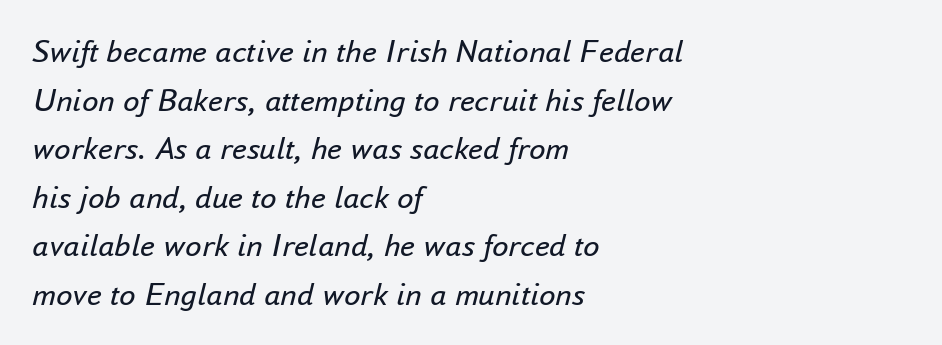
{"italic": "yes", "lean": "right", "slant_degrees": 16, "bold": "no", "weight": "regular", "width": "normal", "stroke_contrast": "low", "x_height": "small", "monospaced": "no", "underline": "no", "align": "left", "line_spacing": "normal", "line_spacing_ratio": 1.47, "letter_spacing": "normal", "letter_spacing_em": 0.0, "glyph_px": 33}
